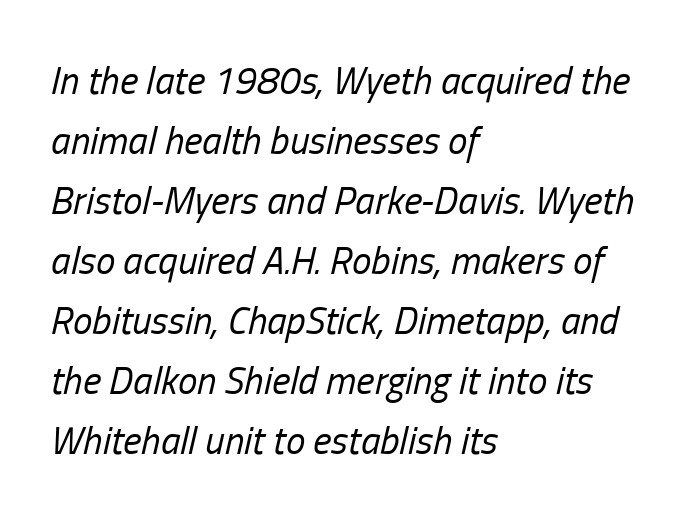
Beneath every word, the page is bare. Does the lettering tilt? It does — this is italic. Does the copy run flush right? No — it runs flush left. Does extra space separate the letters? No, they use regular spacing. This is not heavy type; no bold has been used.
